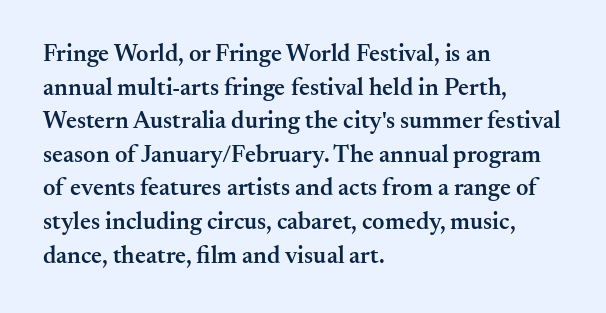
Tall strokes in this sample are plumb rather than angled. Honestly, the letter spacing is just normal — you wouldn't notice it. The foot of each line stays bare and open. The passage shown is semibold, sitting just below true bold. The space between consecutive lines is moderate.
